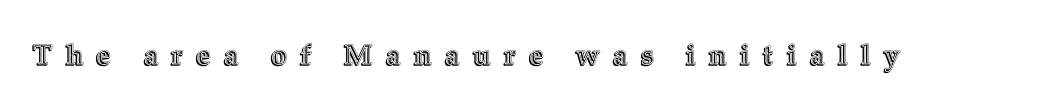
This sample uses an upright cut, with every glyph sitting square on the baseline. Words appear elongated and porous because spacing is wide. Note the varied advance widths — an 'i' is clearly narrower than an 'm'. Letters rest on an invisible, unmarked baseline.
